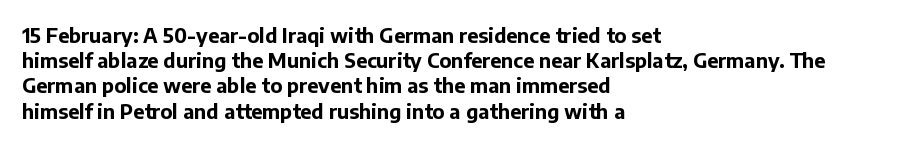
Q: Is the text bold? A: Yes.
Q: Is the text italic (slanted)? A: No, it is upright.
Q: Is the text underlined? A: No.
Q: How is the paragraph aligned? A: Left-aligned.
Q: Is the spacing between letters normal or unusually wide? A: Normal.
Q: Is the spacing between lines tight, normal or loose? A: Normal.
